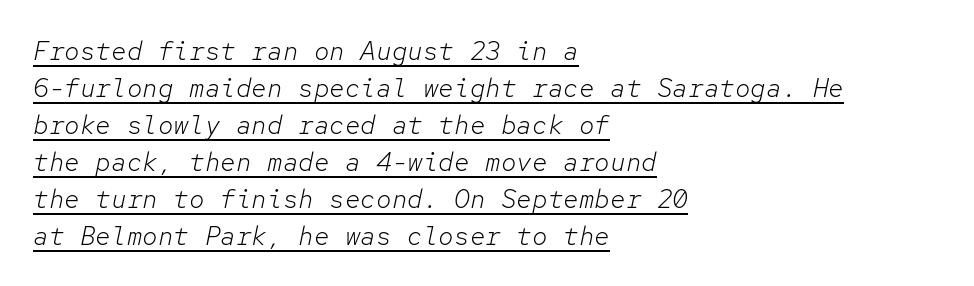
The lettering tilts uniformly, giving the passage an italic look. Underline: present. No extra tracking has been applied to these lines. Is this a heavy cut? Hardly; it is regular or lighter. The passage shown stacks its lines at a standard gap. The lines in this sample share a left origin and differ only in where they stop.
